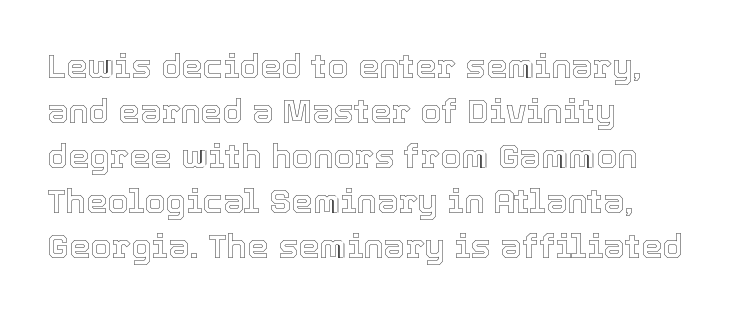
The image shows 34 px text type, upright; set left-aligned, normal line spacing (1.32x), normal letter spacing, not underlined; a medium x-height.
